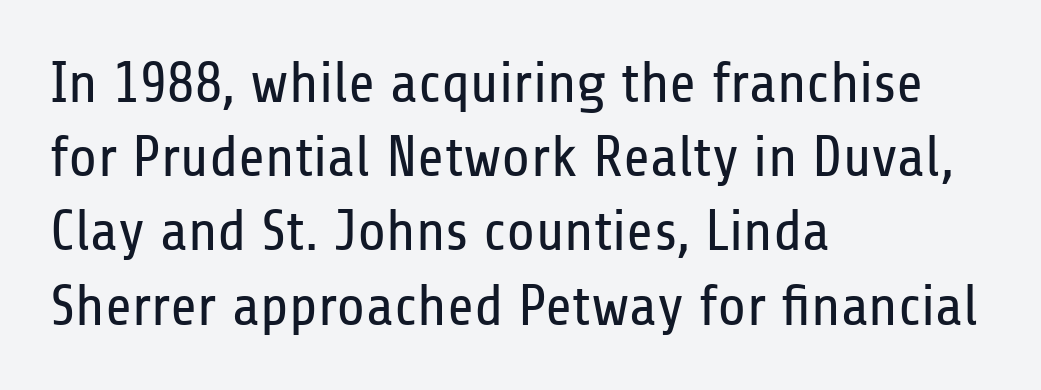
{"serif": "no", "italic": "no", "bold": "no", "weight": "regular", "width": "condensed", "stroke_contrast": "low", "x_height": "medium", "monospaced": "no", "underline": "no", "align": "left", "line_spacing": "normal", "line_spacing_ratio": 1.28, "letter_spacing": "normal", "letter_spacing_em": 0.0, "glyph_px": 58}
